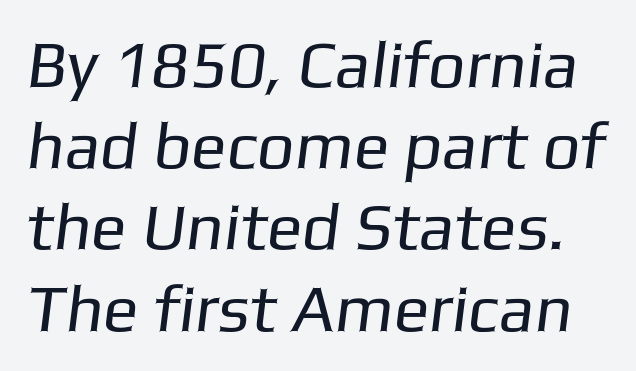
Q: Is the text bold? A: No.
Q: Is the typeface a serif or a sans-serif typeface? A: Sans-serif.
Q: Is the text underlined? A: No.
Q: Is the spacing between letters normal or unusually wide? A: Normal.
Q: Width (condensed, normal, or wide)? A: Normal.
Q: Stroke contrast? A: Low.
Q: x-height? A: Medium.
Q: Monospaced? A: No.
